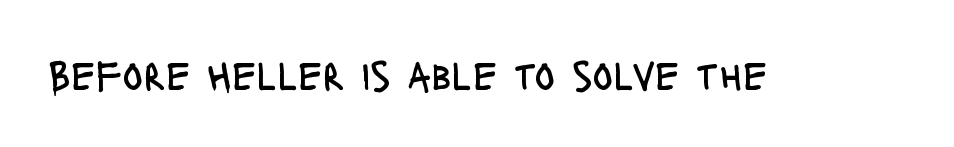
The glyphs are unaccompanied by any horizontal stroke below them. Glyph-to-glyph distance matches everyday printed text. The passage shown is not bold in any degree. The letters stand straight up with perfectly vertical stems.
